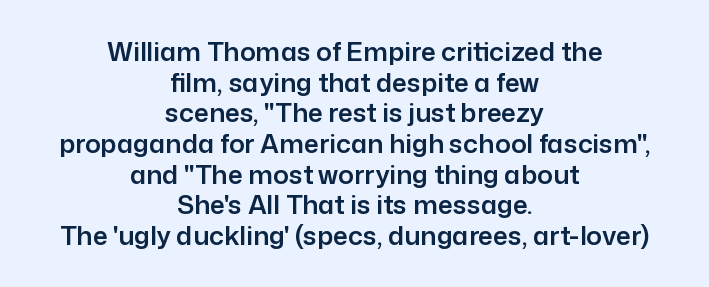
The image shows 26 px text type, upright; set centered, line spacing 1.18x, normal letter spacing, not underlined.
